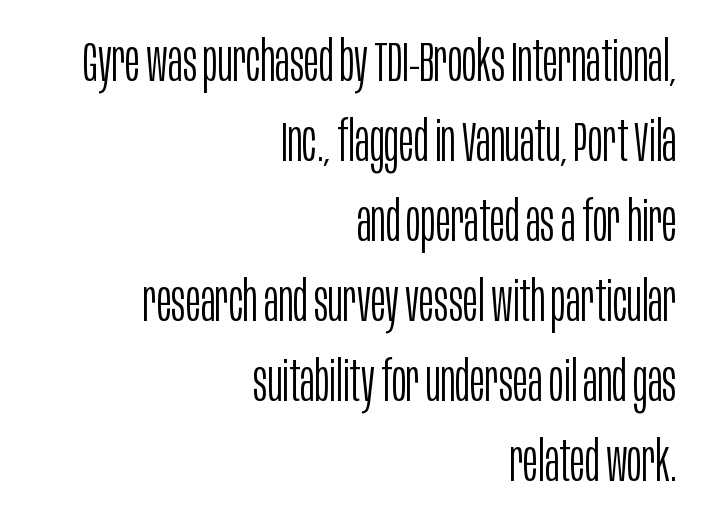
Each row of text sits above clean, open space. This sample keeps an unexceptional amount of space between lines. One-word summary of the alignment: right. Do the letters lean? They stand straight.
